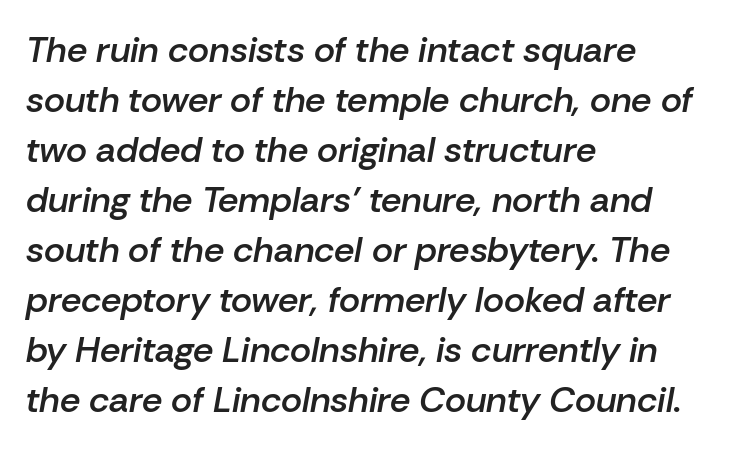
{"italic": "yes", "lean": "right", "slant_degrees": 10, "bold": "semi", "weight": "semibold", "width": "normal", "stroke_contrast": "low", "x_height": "medium", "monospaced": "no", "underline": "no", "align": "left", "line_spacing": "normal", "line_spacing_ratio": 1.39, "letter_spacing": "normal", "letter_spacing_em": 0.0, "glyph_px": 36}
